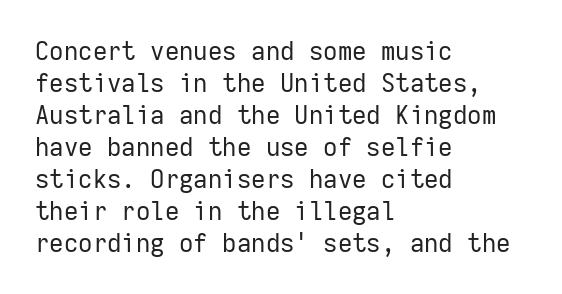
Q: Is the text bold? A: No.
Q: Is the text italic (slanted)? A: No, it is upright.
Q: Is the text underlined? A: No.
Q: How is the paragraph aligned? A: Left-aligned.
Q: Is the spacing between letters normal or unusually wide? A: Normal.
Q: Is the spacing between lines tight, normal or loose? A: Normal.
